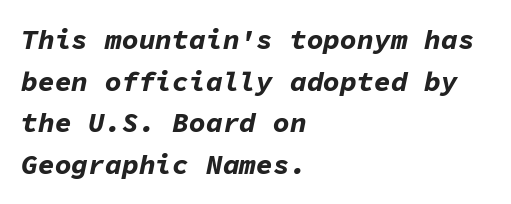
The glyphs have the mass of a bold cut. Does the lettering tilt? It does — this is italic. Is the letter spacing exaggerated? No — it looks like the ordinary default. The zone under the glyphs is completely vacant. A typesetter would call this monospace, since all characters share one set width.
